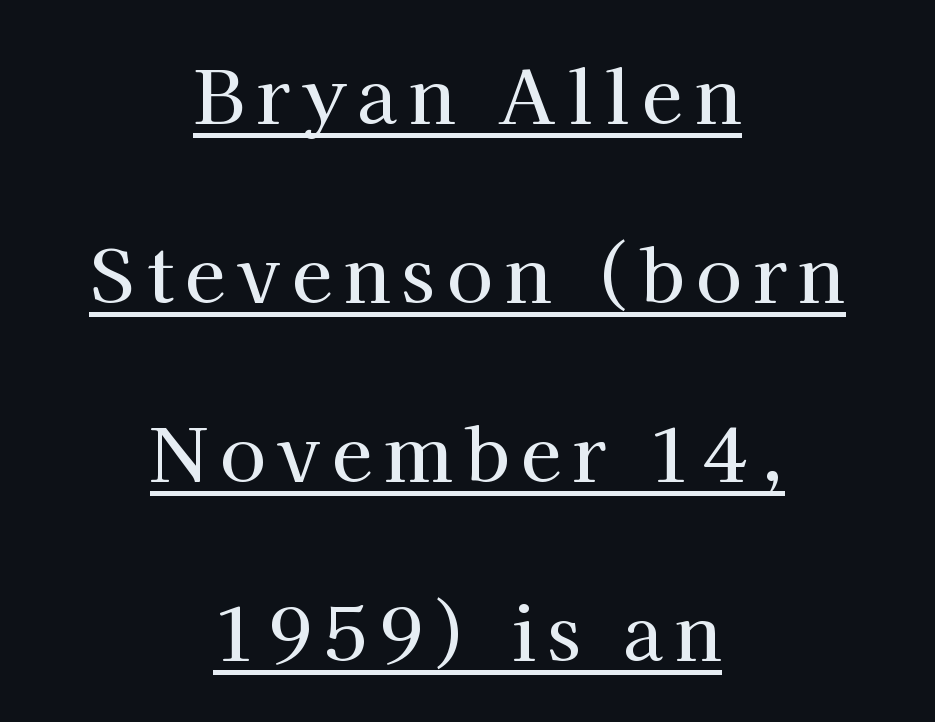
The image shows 74 px serif type, upright; set centered, loose line spacing (2.42x), underlined; high stroke contrast and a medium x-height.
